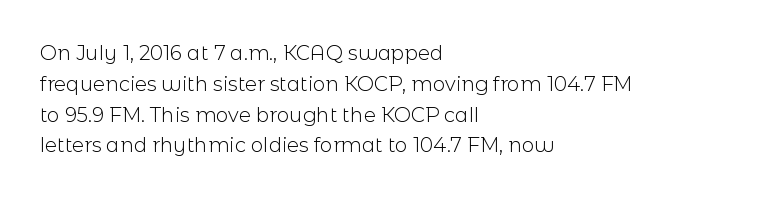
{"italic": "no", "bold": "no", "underline": "no", "align": "left", "line_spacing": "normal", "line_spacing_ratio": 1.54, "letter_spacing": "normal", "letter_spacing_em": 0.0, "glyph_px": 20}
